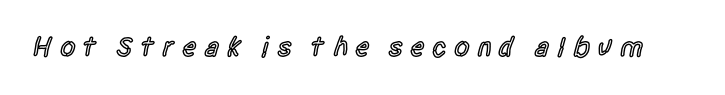
Q: Is the text bold? A: Semi-bold.
Q: Is the text italic (slanted)? A: Yes.
Q: Is the typeface a serif or a sans-serif typeface? A: Sans-serif.
Q: Is the text underlined? A: No.
Q: Is the spacing between letters normal or unusually wide? A: Unusually wide.
Q: Width (condensed, normal, or wide)? A: Condensed.
Q: x-height? A: Large.
Q: Monospaced? A: No.
